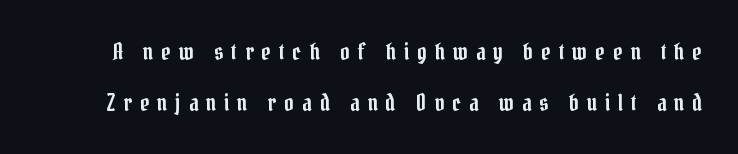
{"italic": "no", "underline": "no", "line_spacing": "loose", "line_spacing_ratio": 2.21, "letter_spacing": "wide", "letter_spacing_em": 0.35, "glyph_px": 23}
